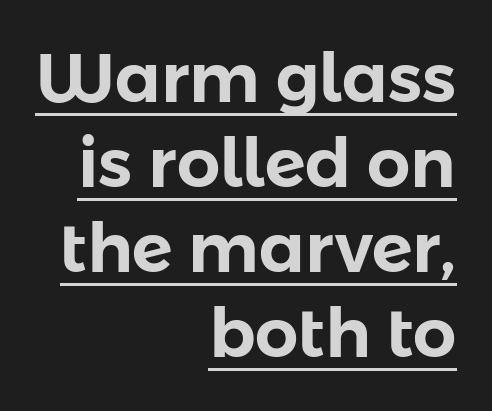
Q: Is the text italic (slanted)? A: No, it is upright.
Q: Is the typeface a serif or a sans-serif typeface? A: Sans-serif.
Q: Is the text underlined? A: Yes.
Q: How is the paragraph aligned? A: Right-aligned.
Q: Is the spacing between letters normal or unusually wide? A: Normal.
Q: Is the spacing between lines tight, normal or loose? A: Normal.
Q: Width (condensed, normal, or wide)? A: Normal.
Q: Stroke contrast? A: Low.
Q: x-height? A: Medium.
Q: Monospaced? A: No.
